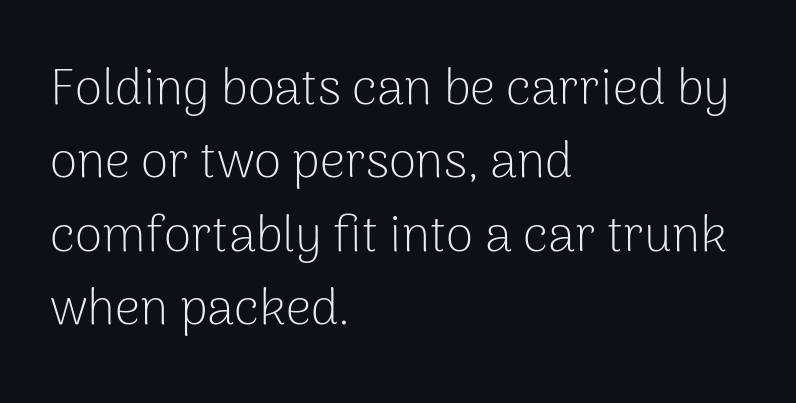
Serif or sans? Sans — the stroke terminals are bare. Letter spacing: default. You could not count columns in this text — the font is proportionally spaced. What's the leading like? Ordinary, nothing unusual.
